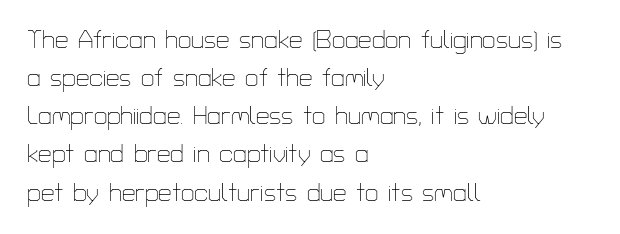
{"italic": "no", "bold": "no", "underline": "no", "align": "left", "line_spacing": "normal", "line_spacing_ratio": 1.59, "letter_spacing": "normal", "letter_spacing_em": 0.0, "glyph_px": 24}
